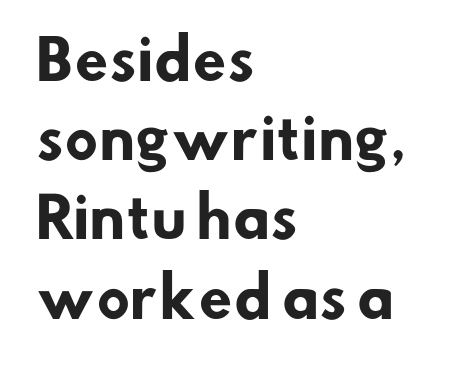
{"serif": "no", "bold": "yes", "weight": "heavy", "width": "normal", "stroke_contrast": "low", "x_height": "small", "monospaced": "no", "underline": "no", "align": "left", "line_spacing": "normal", "line_spacing_ratio": 1.44, "letter_spacing": "normal", "letter_spacing_em": 0.0, "glyph_px": 55}
